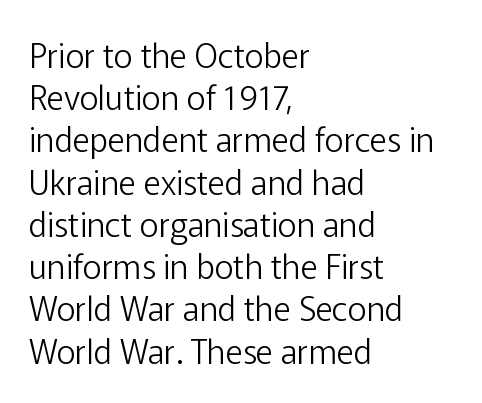
No extra tracking has been applied to these lines. Does the copy run flush right? No — it runs flush left. Evenly set lines give the paragraph a standard silhouette. You can tell from the bare stems that sans-serif type was used. Each letter keeps its own natural width here, so spacing adapts to shape. Counters stay open thanks to moderate or lighter strokes.
